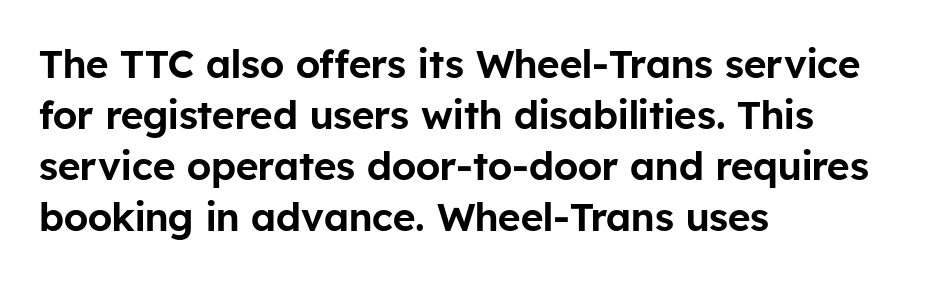
The image shows 39 px sans-serif type, upright; set left-aligned, normal line spacing (1.31x), normal letter spacing, not underlined; low stroke contrast and a medium x-height.
